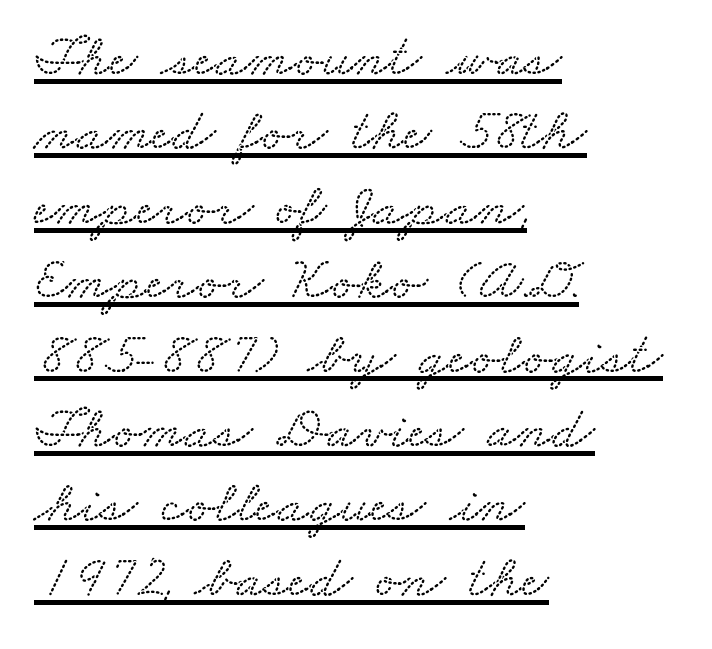
{"serif": "yes", "width": "wide", "stroke_contrast": "medium", "x_height": "small", "monospaced": "no", "underline": "yes", "align": "left", "line_spacing_ratio": 1.24, "letter_spacing": "normal", "letter_spacing_em": 0.0, "glyph_px": 60}
